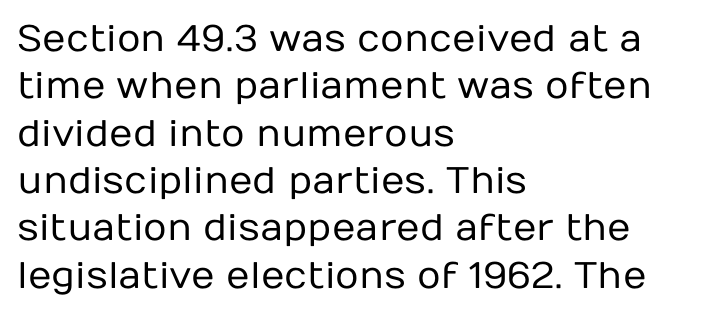
{"serif": "no", "italic": "no", "bold": "no", "weight": "regular", "width": "normal", "stroke_contrast": "low", "x_height": "medium", "monospaced": "no", "underline": "no", "align": "left", "line_spacing": "normal", "line_spacing_ratio": 1.28, "letter_spacing": "normal", "letter_spacing_em": 0.0, "glyph_px": 37}
